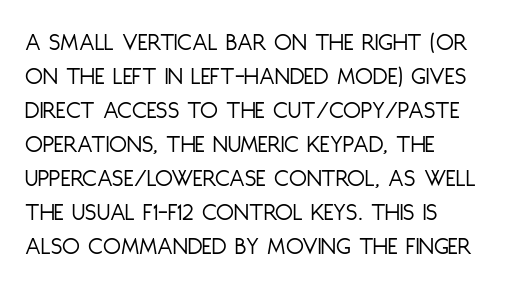
Q: Is the text bold? A: No.
Q: Is the text italic (slanted)? A: No, it is upright.
Q: Is the text underlined? A: No.
Q: How is the paragraph aligned? A: Left-aligned.
Q: Is the spacing between letters normal or unusually wide? A: Normal.
Q: Is the spacing between lines tight, normal or loose? A: Normal.
